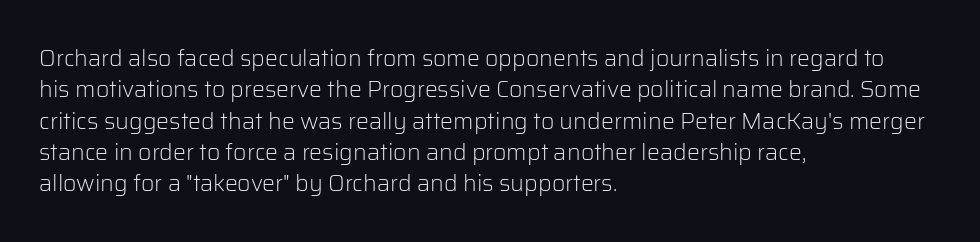
{"italic": "no", "bold": "no", "underline": "no", "align": "left", "line_spacing": "normal", "line_spacing_ratio": 1.36, "letter_spacing": "normal", "letter_spacing_em": 0.0, "glyph_px": 23}
